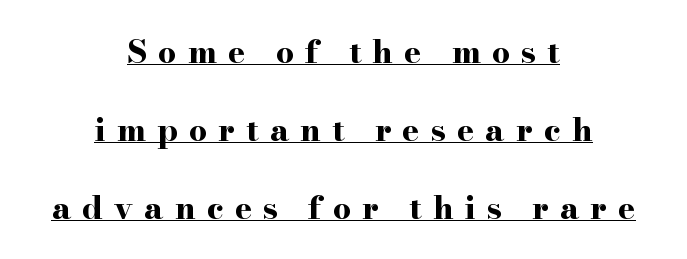
{"serif": "yes", "italic": "no", "bold": "yes", "weight": "bold", "width": "wide", "stroke_contrast": "high", "x_height": "small", "monospaced": "no", "underline": "yes", "align": "center", "line_spacing": "loose", "line_spacing_ratio": 2.43, "letter_spacing": "wide", "letter_spacing_em": 0.35, "glyph_px": 32}
